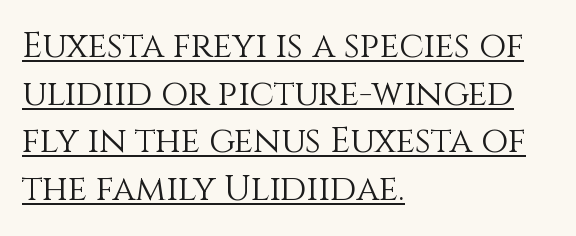
Characters remain perfectly vertical along every line. Typeset ragged right — the left edge is the straight one. Counters stay open thanks to moderate or lighter strokes. If you measured baseline to baseline, you'd find a middling distance. A continuous stroke trails under the words, as in a hyperlink. This sample uses plain, unmodified letter spacing.
